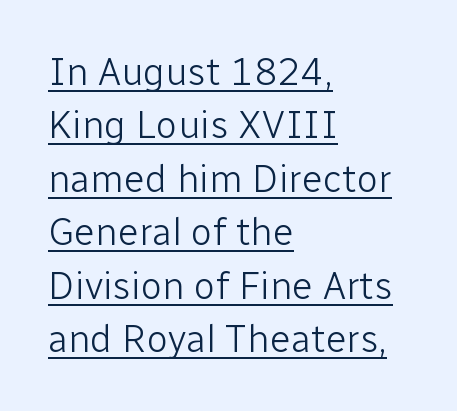
The image shows 39 px light sans-serif type, upright; set left-aligned, normal line spacing (1.37x), normal letter spacing, underlined; low stroke contrast and a medium x-height.
